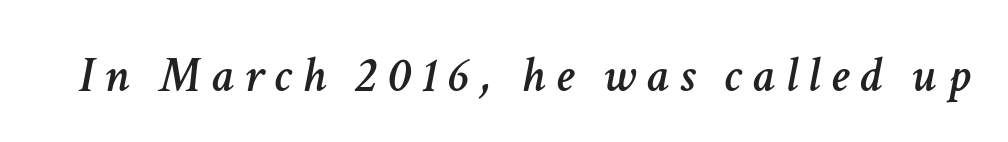
{"italic": "yes", "lean": "right", "slant_degrees": 11, "width": "normal", "stroke_contrast": "low", "x_height": "medium", "monospaced": "no", "underline": "no", "letter_spacing": "wide", "letter_spacing_em": 0.21, "glyph_px": 51}
